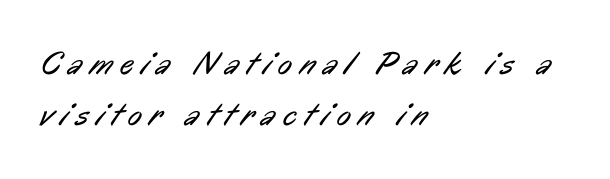
Q: Is the text bold? A: No.
Q: Is the typeface a serif or a sans-serif typeface? A: Sans-serif.
Q: Is the text underlined? A: No.
Q: How is the paragraph aligned? A: Left-aligned.
Q: Is the spacing between letters normal or unusually wide? A: Unusually wide.
Q: Is the spacing between lines tight, normal or loose? A: Normal.
Q: Width (condensed, normal, or wide)? A: Condensed.
Q: Stroke contrast? A: Low.
Q: x-height? A: Medium.
Q: Monospaced? A: No.
